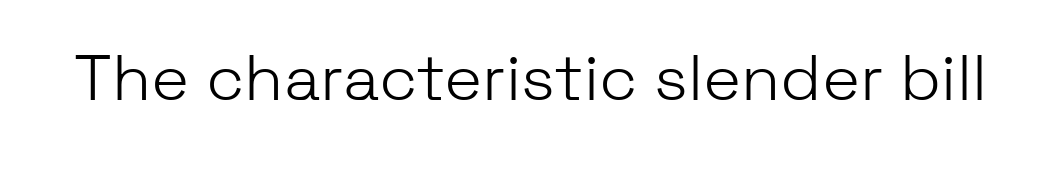
Q: Is the text bold? A: No.
Q: Is the text italic (slanted)? A: No, it is upright.
Q: Is the typeface a serif or a sans-serif typeface? A: Sans-serif.
Q: Is the text underlined? A: No.
Q: Is the spacing between letters normal or unusually wide? A: Normal.
Q: Width (condensed, normal, or wide)? A: Normal.
Q: Stroke contrast? A: Low.
Q: x-height? A: Medium.
Q: Monospaced? A: No.
